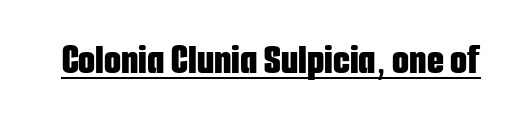
Q: Is the text bold? A: Yes.
Q: Is the text italic (slanted)? A: No, it is upright.
Q: Is the typeface a serif or a sans-serif typeface? A: Sans-serif.
Q: Is the text underlined? A: Yes.
Q: Is the spacing between letters normal or unusually wide? A: Normal.
Q: Width (condensed, normal, or wide)? A: Condensed.
Q: Stroke contrast? A: Low.
Q: x-height? A: Medium.
Q: Monospaced? A: No.
